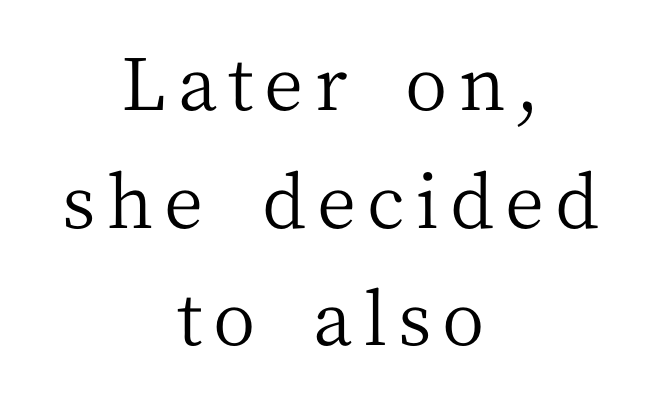
You can tell from the footed stems that serif type was used. Proportional: the letters do not fall into vertical columns. Nope, not italic — everything's standing straight. Does the copy run flush right? No — it is centered line by line. Compared with a typical body face, this is equally light or lighter still.
